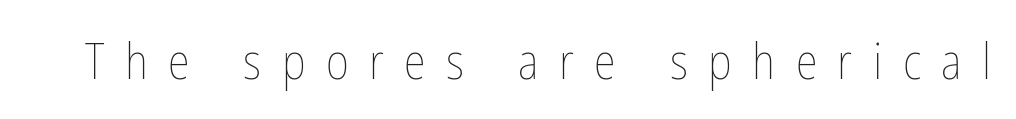
Think standard paragraph weight, or any step lighter than that. What stands out about the letter spacing? Its width — letters are far apart. This is roman type, the default non-slanted kind. Varying glyph widths throughout — classic text-font behaviour. Underline: absent.
